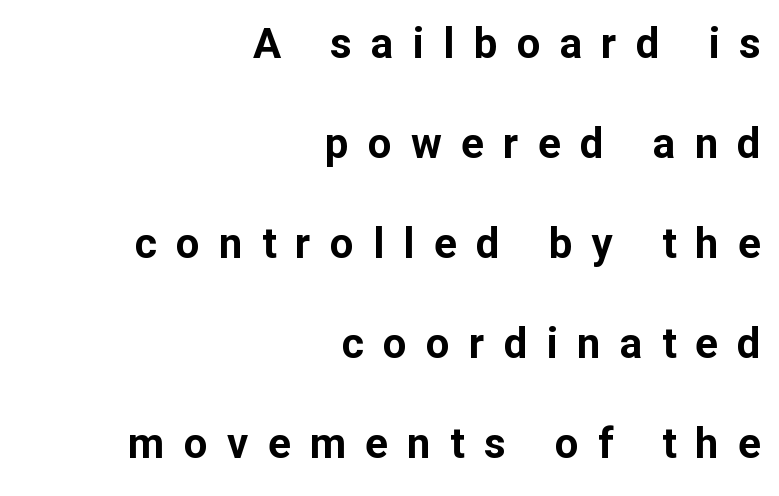
The image shows 42 px bold sans-serif type, upright; set right-aligned, loose line spacing (2.38x), unusually wide letter spacing (+0.46 em), not underlined; low stroke contrast and a medium x-height.
